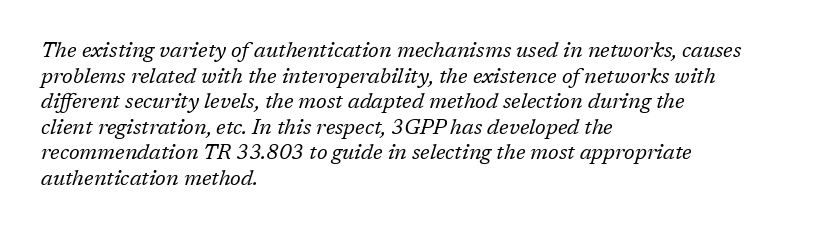
Q: Is the text bold? A: No.
Q: Is the text italic (slanted)? A: Yes, it leans right by about 17 degrees.
Q: Is the text underlined? A: No.
Q: How is the paragraph aligned? A: Left-aligned.
Q: Is the spacing between letters normal or unusually wide? A: Normal.
